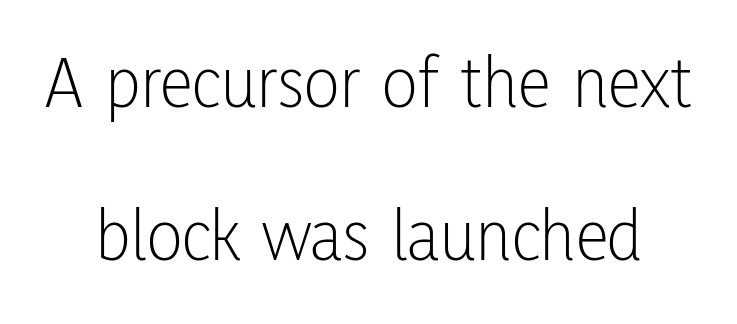
Q: Is the text bold? A: No.
Q: Is the text italic (slanted)? A: No, it is upright.
Q: Is the typeface a serif or a sans-serif typeface? A: Sans-serif.
Q: Is the text underlined? A: No.
Q: Is the spacing between letters normal or unusually wide? A: Normal.
Q: Is the spacing between lines tight, normal or loose? A: Loose.
Q: Width (condensed, normal, or wide)? A: Condensed.
Q: Stroke contrast? A: Low.
Q: x-height? A: Medium.
Q: Monospaced? A: No.
